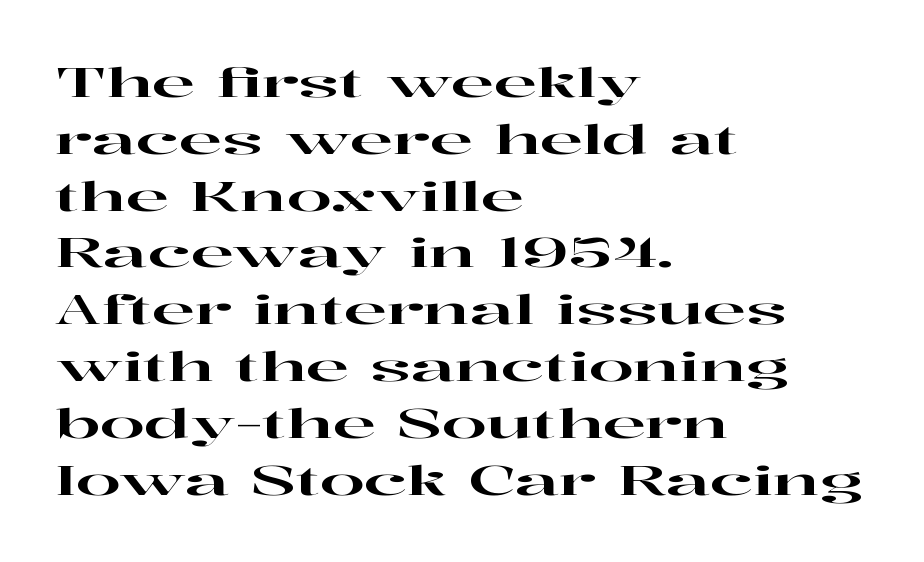
The image shows 40 px wide serif type, upright; set left-aligned, normal line spacing (1.42x), normal letter spacing, not underlined; high stroke contrast and a medium x-height.
